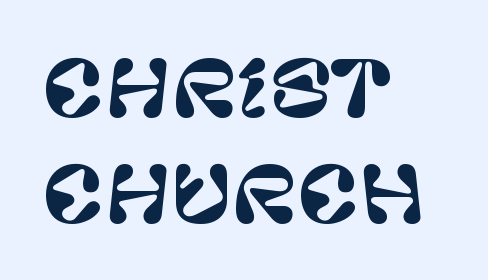
The image shows 76 px sans-serif type; set left-aligned, normal line spacing (1.39x), normal letter spacing, not underlined; low stroke contrast and a large x-height.
